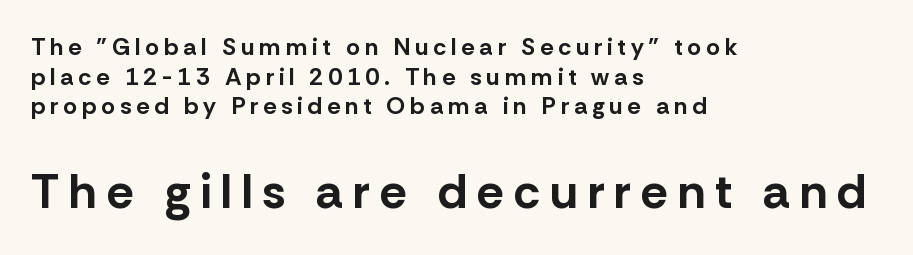
Q: Is the text bold? A: Yes.
Q: Is the text italic (slanted)? A: No, it is upright.
Q: Is the typeface a serif or a sans-serif typeface? A: Sans-serif.
Q: Is the text underlined? A: No.
Q: How is the paragraph aligned? A: Left-aligned.
Q: Is the spacing between letters normal or unusually wide? A: Unusually wide.
Q: Which block of text is set in a larger size, the first (top) or the second (bottom)? A: The second (bottom) one.
Q: Width (condensed, normal, or wide)? A: Normal.
Q: Stroke contrast? A: Low.
Q: x-height? A: Medium.
Q: Monospaced? A: No.
